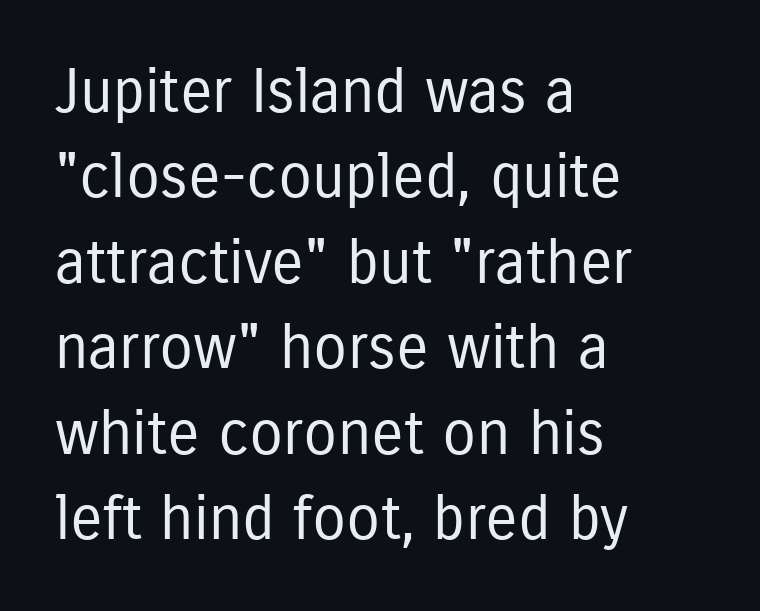
The image shows 61 px regular-weight, condensed sans-serif type, upright; set left-aligned, normal line spacing (1.4x), normal letter spacing, not underlined; low stroke contrast and a medium x-height.
